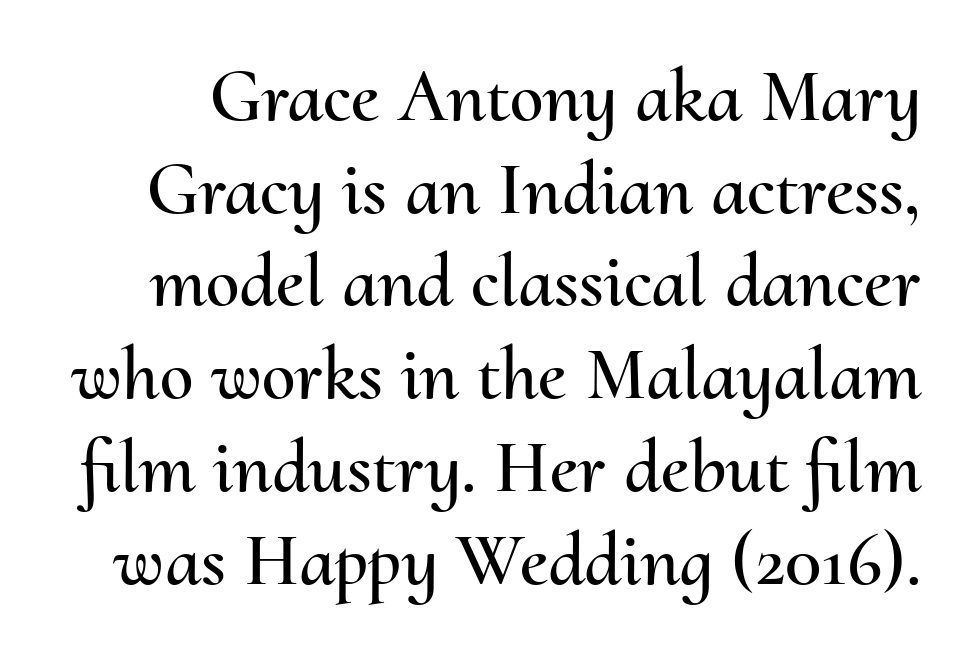
Q: Is the text italic (slanted)? A: No, it is upright.
Q: Is the text underlined? A: No.
Q: Is the spacing between letters normal or unusually wide? A: Normal.
Q: Width (condensed, normal, or wide)? A: Normal.
Q: Stroke contrast? A: Medium.
Q: x-height? A: Small.
Q: Monospaced? A: No.
